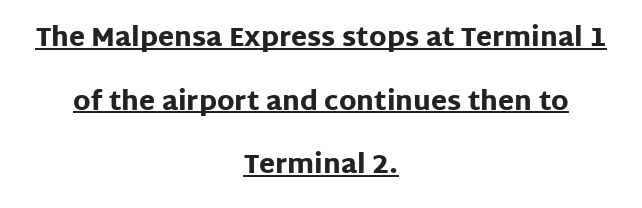
{"italic": "no", "bold": "yes", "underline": "yes", "align": "center", "line_spacing": "loose", "line_spacing_ratio": 2.45, "letter_spacing": "normal", "letter_spacing_em": 0.0, "glyph_px": 26}
